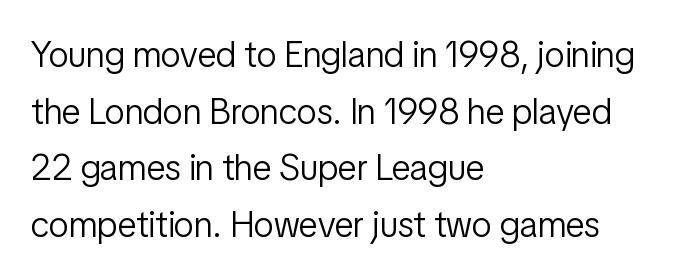
The image shows 36 px light, condensed sans-serif type, upright; set left-aligned, normal line spacing (1.57x), normal letter spacing, not underlined; low stroke contrast and a medium x-height.
